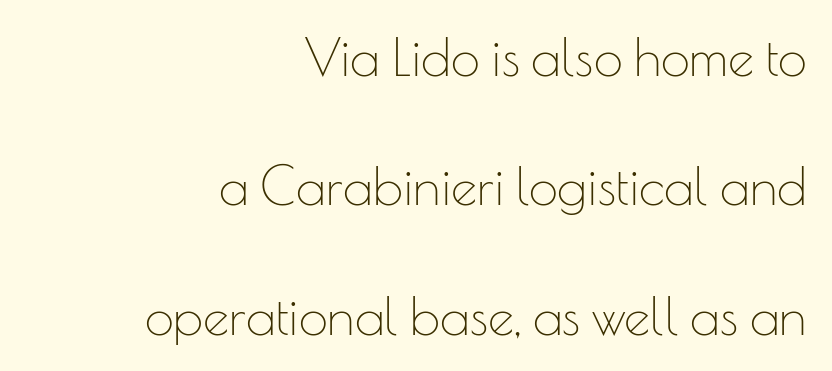
Q: Is the text bold? A: No.
Q: Is the text italic (slanted)? A: No, it is upright.
Q: Is the typeface a serif or a sans-serif typeface? A: Sans-serif.
Q: Is the text underlined? A: No.
Q: How is the paragraph aligned? A: Right-aligned.
Q: Is the spacing between letters normal or unusually wide? A: Normal.
Q: Is the spacing between lines tight, normal or loose? A: Loose.
Q: Width (condensed, normal, or wide)? A: Normal.
Q: Stroke contrast? A: Low.
Q: x-height? A: Small.
Q: Monospaced? A: No.
